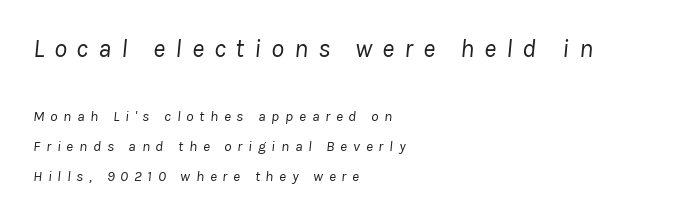
The image shows 26 px text type, italic (leaning right); set left-aligned, loose line spacing (2.03x), unusually wide letter spacing (+0.38 em), not underlined; the first (top) block is 1.73x larger.
